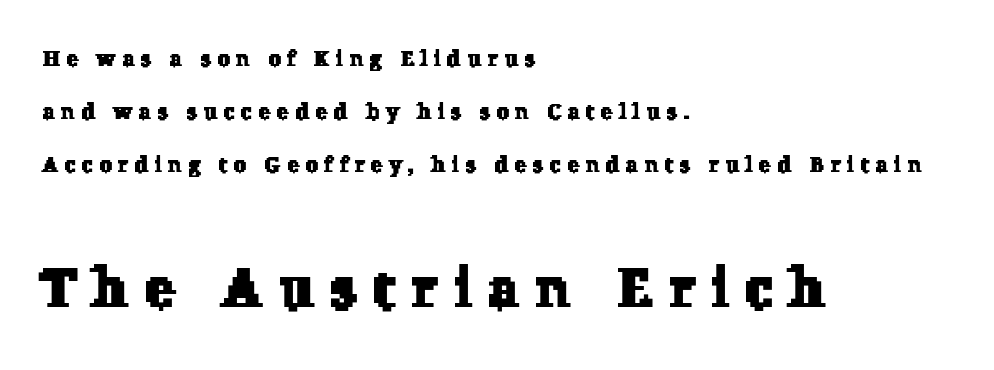
Q: Is the typeface a serif or a sans-serif typeface? A: Serif.
Q: Is the text underlined? A: No.
Q: How is the paragraph aligned? A: Left-aligned.
Q: Is the spacing between letters normal or unusually wide? A: Unusually wide.
Q: Is the spacing between lines tight, normal or loose? A: Loose.
Q: Which block of text is set in a larger size, the first (top) or the second (bottom)? A: The second (bottom) one.
Q: Width (condensed, normal, or wide)? A: Normal.
Q: Stroke contrast? A: Low.
Q: x-height? A: Medium.
Q: Monospaced? A: No.
